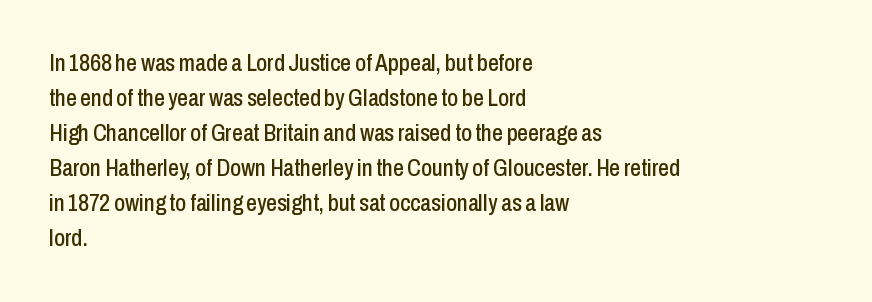
The image shows 24 px text type, upright; set left-aligned, normal line spacing (1.46x), normal letter spacing, not underlined.
